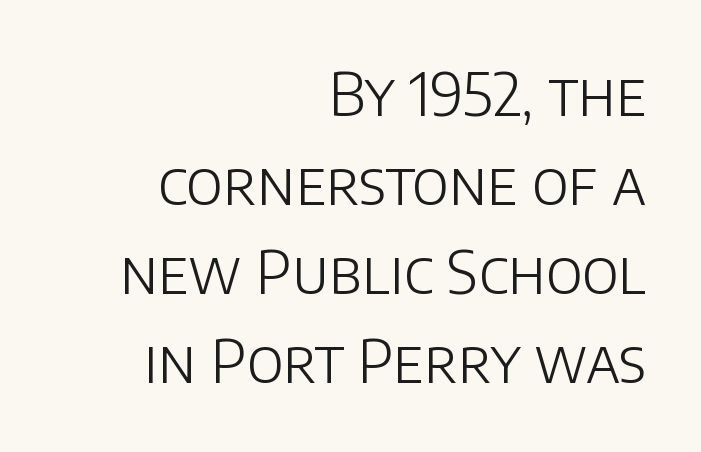
No letter is thick-stroked: the sample isn't bold. Type style note: lacks serifs. Between one letter and the next there's only the usual sliver of space. Honestly, there is no underline to notice here at all.
